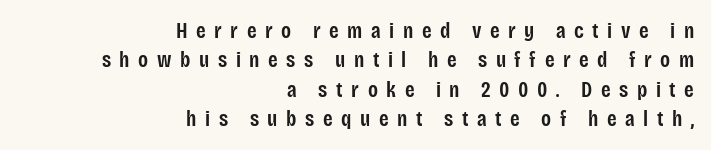
Each new line begins a customary step beneath the previous one. Unmarked baselines from the first word to the last. Caption: semibold face, moderately heavy strokes. The rag falls on the left side of this text block. This rendering widens character spacing well past its baseline value. Characters remain perfectly vertical along every line.
